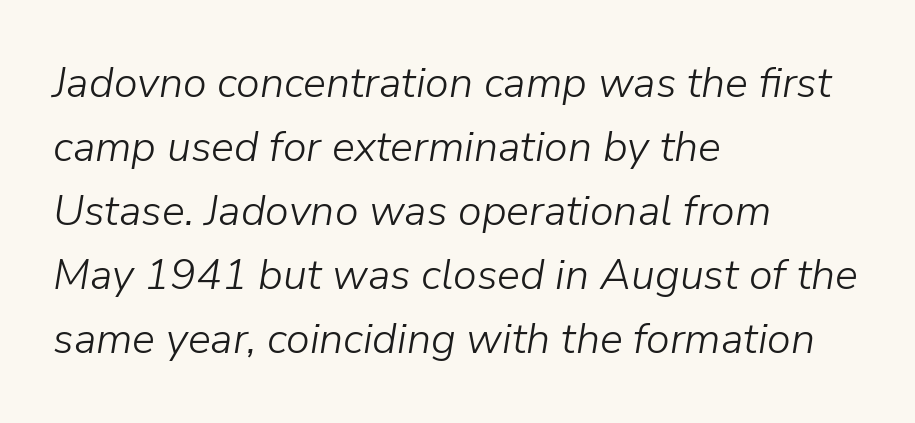
Q: Is the text bold? A: No.
Q: Is the text italic (slanted)? A: Yes, it leans right by about 9 degrees.
Q: Is the text underlined? A: No.
Q: How is the paragraph aligned? A: Left-aligned.
Q: Is the spacing between letters normal or unusually wide? A: Normal.
Q: Is the spacing between lines tight, normal or loose? A: Normal.
Q: Width (condensed, normal, or wide)? A: Normal.
Q: Stroke contrast? A: Low.
Q: x-height? A: Medium.
Q: Monospaced? A: No.
